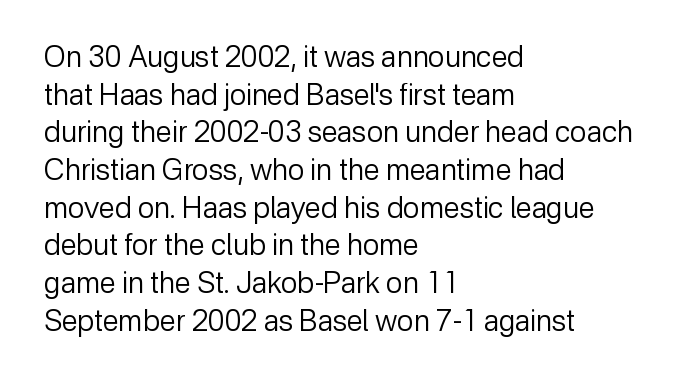
The image shows 29 px regular-weight sans-serif type, upright; set left-aligned, normal line spacing (1.3x), normal letter spacing, not underlined; low stroke contrast and a medium x-height.
